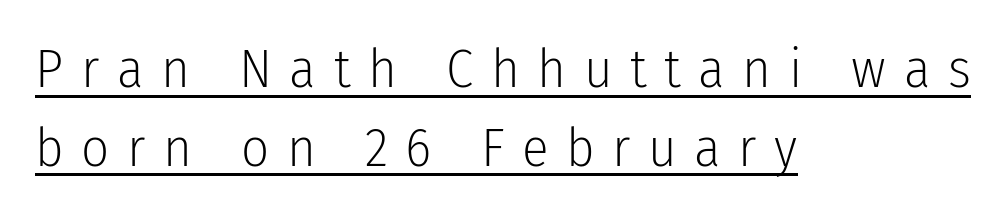
Observe the wide spacing: letters keep a clear distance from each other. Note the varied advance widths — an 'i' is clearly narrower than an 'm'. This rendering uses left alignment, leaving the right contour irregular. Caption: face not bold, strokes unweighted.
